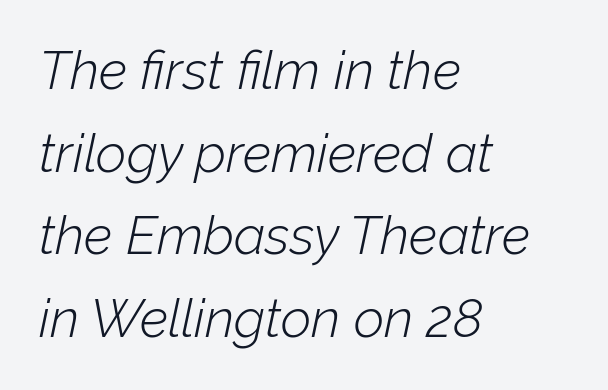
The image shows 53 px light type, italic (leaning right); set left-aligned, normal line spacing (1.56x), normal letter spacing, not underlined; low stroke contrast and a medium x-height.
